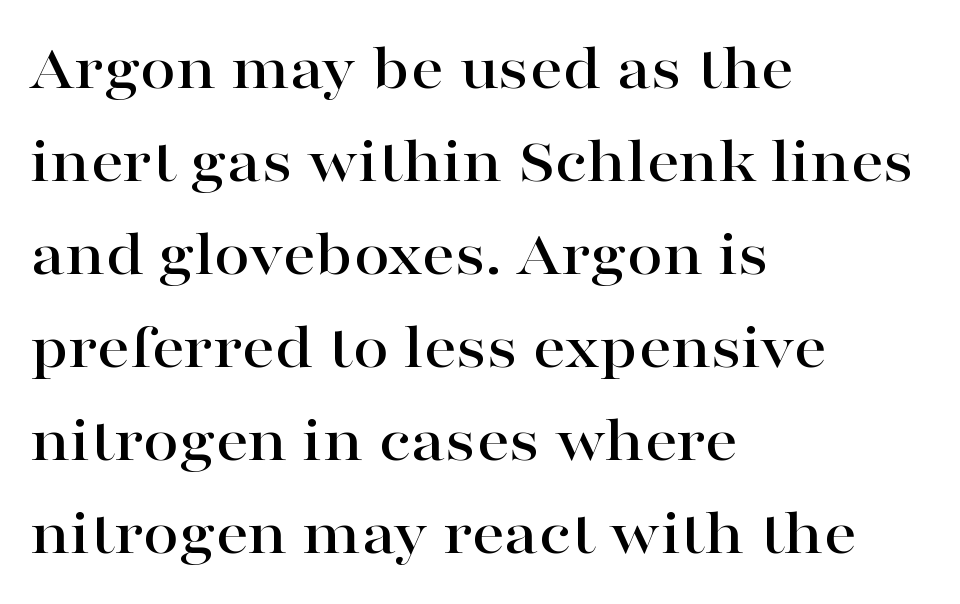
These lines are composed in type with serifs. Layout note: lines flush left. Posture: straight, roman, zero tilt. Varying glyph widths throughout — classic text-font behaviour.
